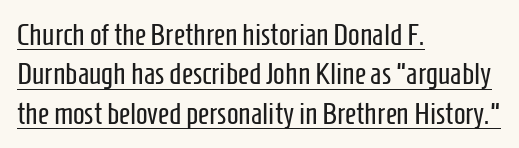
{"serif": "no", "italic": "no", "bold": "no", "weight": "regular", "width": "condensed", "stroke_contrast": "low", "x_height": "medium", "monospaced": "no", "underline": "yes", "align": "left", "line_spacing": "normal", "line_spacing_ratio": 1.27, "letter_spacing": "normal", "letter_spacing_em": 0.0, "glyph_px": 31}
